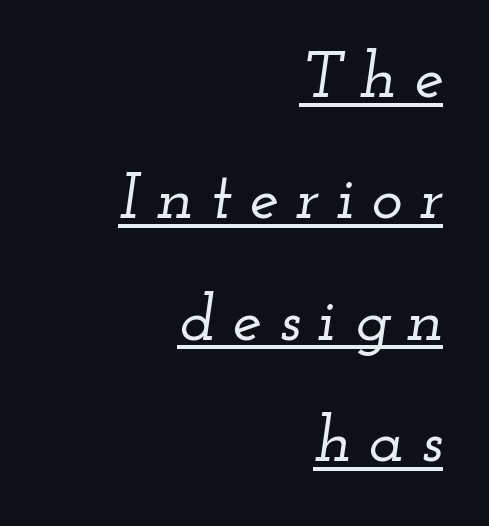
Observe the wide spacing: letters keep a clear distance from each other. The rendering uses the underline text-decoration. The passage shown is typeset with a serif family. The lettering tilts uniformly, giving the passage an italic look. The text block is weighted toward the right margin, trailing off unevenly leftward.
